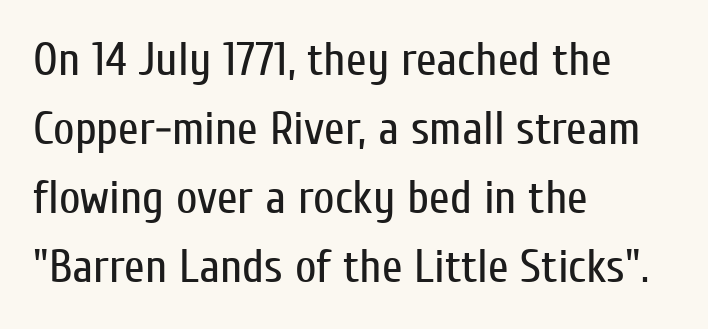
The image shows 47 px regular-weight, condensed sans-serif type, upright; set left-aligned, normal line spacing (1.47x), normal letter spacing, not underlined; low stroke contrast and a medium x-height.
